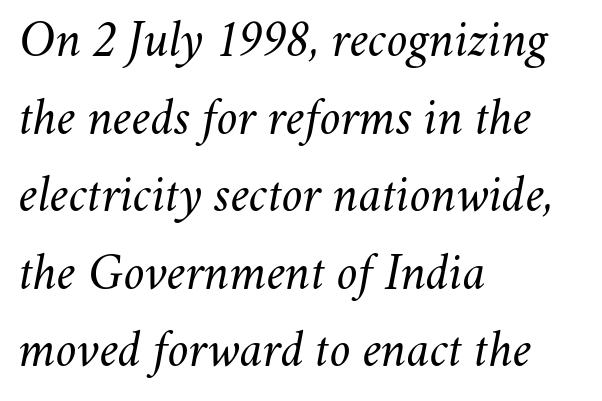
Q: Is the text bold? A: No.
Q: Is the text italic (slanted)? A: Yes, it leans right by about 11 degrees.
Q: Is the text underlined? A: No.
Q: How is the paragraph aligned? A: Left-aligned.
Q: Is the spacing between letters normal or unusually wide? A: Normal.
Q: Is the spacing between lines tight, normal or loose? A: Normal.
Q: Width (condensed, normal, or wide)? A: Normal.
Q: Stroke contrast? A: Medium.
Q: x-height? A: Small.
Q: Monospaced? A: No.
